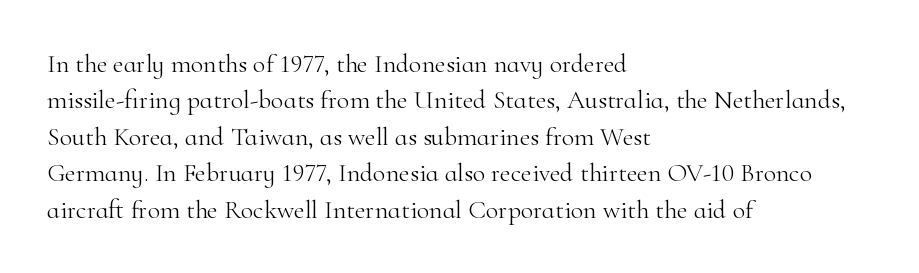
The image shows 26 px text type, upright; set left-aligned, normal line spacing (1.4x), normal letter spacing, not underlined.
